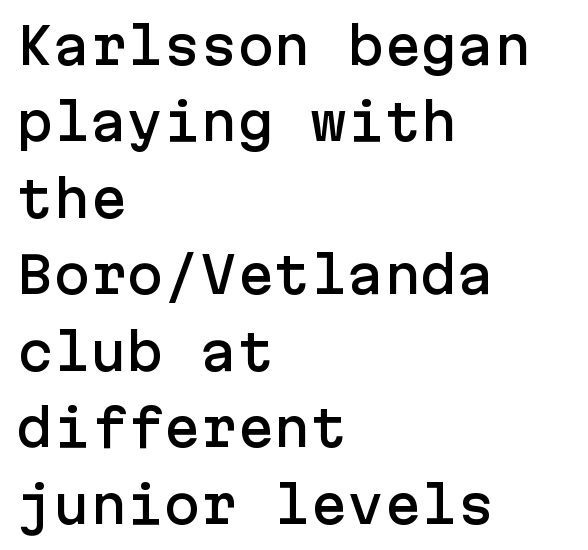
Q: Is the text italic (slanted)? A: No, it is upright.
Q: Is the typeface a serif or a sans-serif typeface? A: Sans-serif.
Q: Is the text underlined? A: No.
Q: How is the paragraph aligned? A: Left-aligned.
Q: Is the spacing between letters normal or unusually wide? A: Normal.
Q: Is the spacing between lines tight, normal or loose? A: Normal.
Q: Width (condensed, normal, or wide)? A: Normal.
Q: Stroke contrast? A: Low.
Q: x-height? A: Medium.
